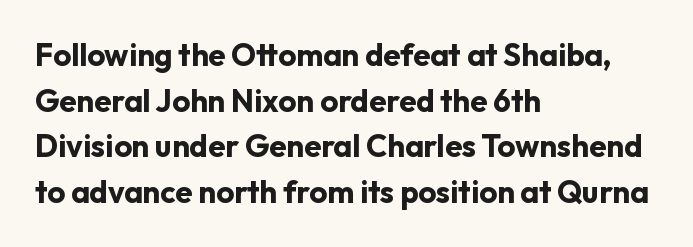
Q: Is the text bold? A: Yes.
Q: Is the text italic (slanted)? A: No, it is upright.
Q: Is the typeface a serif or a sans-serif typeface? A: Sans-serif.
Q: Is the text underlined? A: No.
Q: How is the paragraph aligned? A: Left-aligned.
Q: Is the spacing between letters normal or unusually wide? A: Normal.
Q: Is the spacing between lines tight, normal or loose? A: Normal.
Q: Width (condensed, normal, or wide)? A: Normal.
Q: Stroke contrast? A: Low.
Q: x-height? A: Medium.
Q: Monospaced? A: No.
